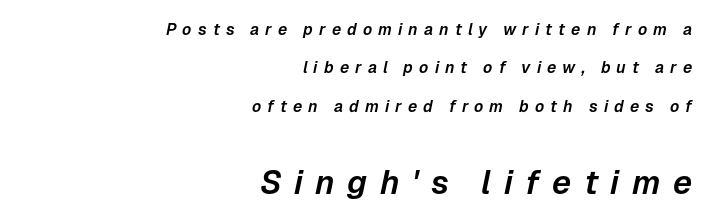
The compositor pushed each line to the right boundary. Honestly, the rows look like they've been pulled way apart. Plain, unruled lines of type. Glyph-to-glyph distance is far greater than everyday printed text. The rendering uses natural spacing where letterforms have individual widths.
